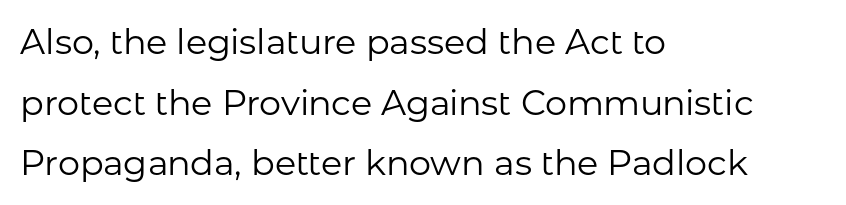
The image shows 35 px regular-weight sans-serif type, upright; set left-aligned, line spacing 1.73x, normal letter spacing, not underlined; low stroke contrast and a medium x-height.
